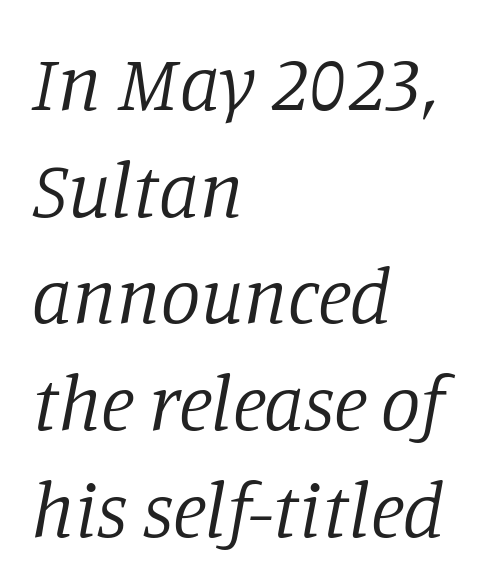
Is this a fixed-width face? No — the glyphs have proportional, varying widths. This is not heavy type; no bold has been used. Summary of vertical rhythm: regular, with standard interline spacing. A bare baseline throughout the passage.
